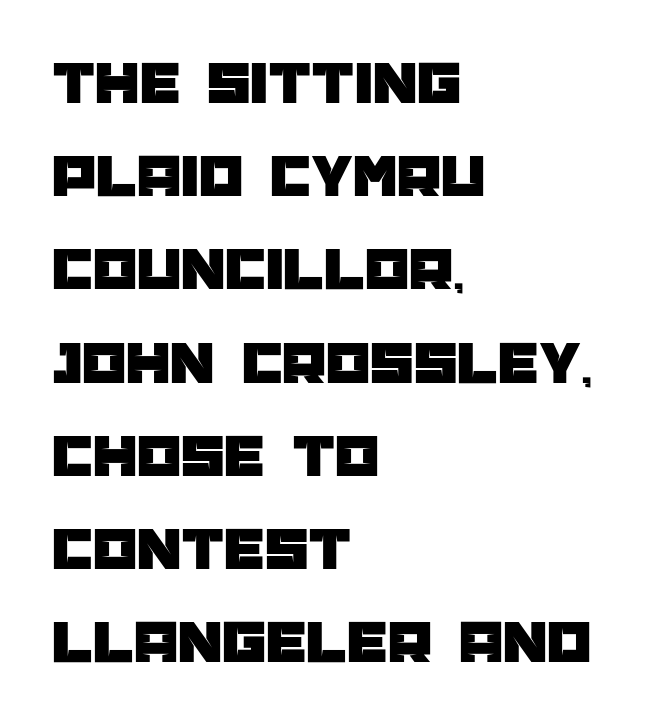
These lines were composed using upright roman letters. Normally led — the rows are evenly, conventionally spaced. The string is rendered with underlining switched off. Short and long lines alike share a common starting point at left. Compared with typical body copy, the letter spacing here is the same. The rendering uses natural spacing where letterforms have individual widths.
